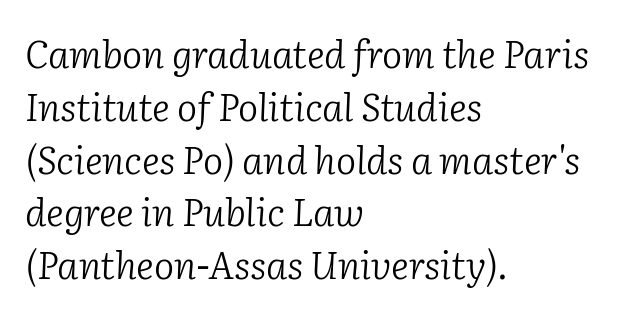
{"serif": "yes", "italic": "yes", "lean": "right", "slant_degrees": 2, "bold": "no", "weight": "light", "width": "normal", "stroke_contrast": "low", "x_height": "medium", "monospaced": "no", "underline": "no", "align": "left", "line_spacing": "normal", "line_spacing_ratio": 1.39, "letter_spacing": "normal", "letter_spacing_em": 0.0, "glyph_px": 38}
